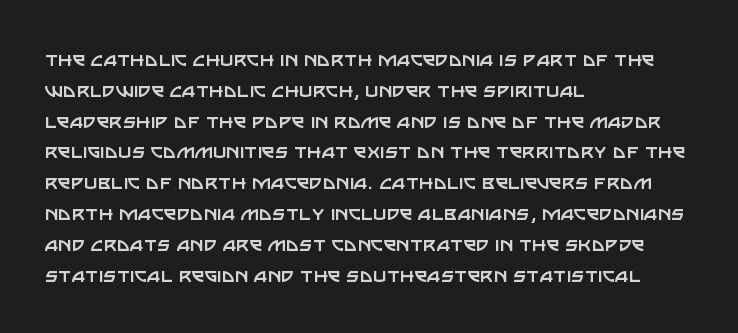
Descenders are the only things crossing below the line. The font sits on the lighter half of the weight spectrum, regular included. Does the copy run flush right? No — it runs flush left. Vertically, the passage feels balanced, rows spaced as you'd expect.
